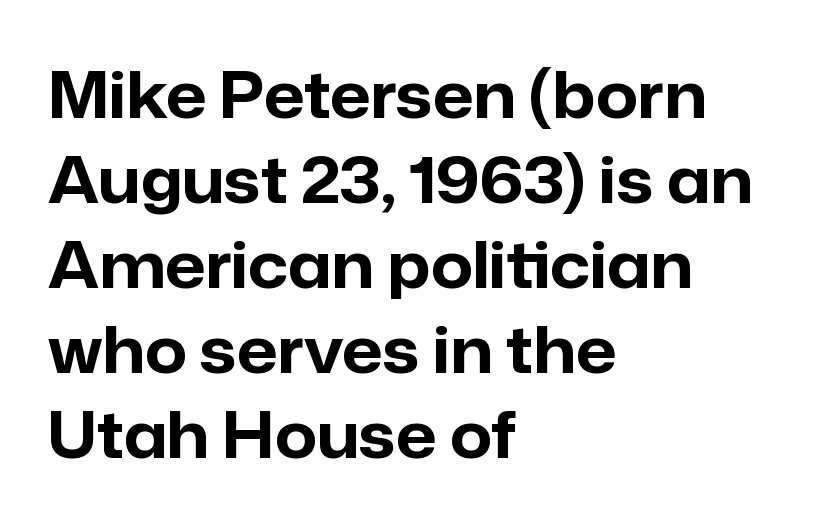
{"serif": "no", "italic": "no", "bold": "yes", "weight": "bold", "width": "normal", "stroke_contrast": "low", "x_height": "medium", "monospaced": "no", "underline": "no", "align": "left", "line_spacing": "normal", "line_spacing_ratio": 1.33, "letter_spacing": "normal", "letter_spacing_em": 0.0, "glyph_px": 64}
